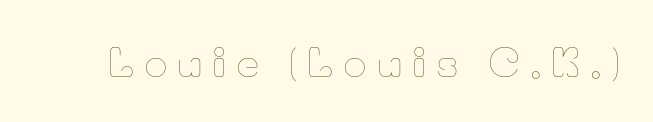
Caption: face not bold, strokes unweighted. Proportional: the letters do not fall into vertical columns. This is roman type, the default non-slanted kind. Someone cranked the tracking dial way up on this one.
